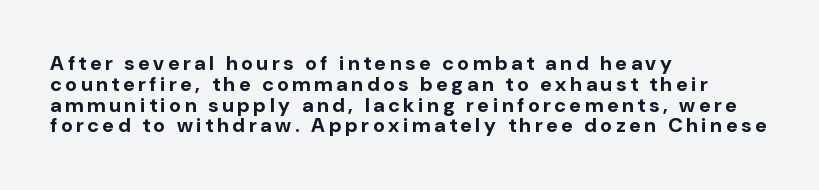
{"italic": "no", "bold": "yes", "underline": "no", "align": "left", "line_spacing": "tight", "line_spacing_ratio": 1.04, "glyph_px": 20}
